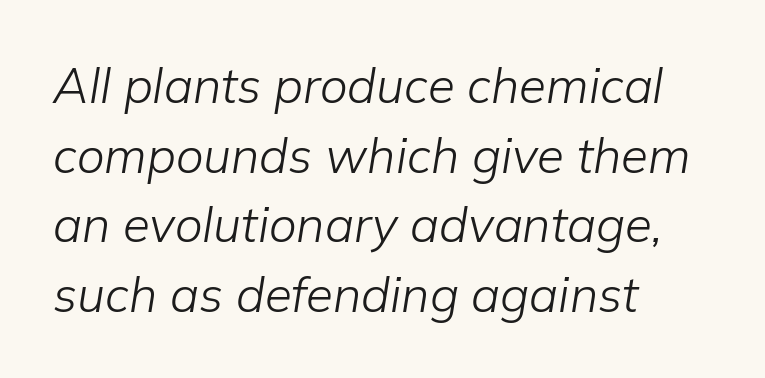
The font's italic variant was chosen for this text. Looks like regular typesetting: each glyph gets only the width it needs. The string is rendered with underlining switched off. These lines stack with their left ends in a neat column. Standard letterfit; no display-style spreading of the glyphs. Bold? No — there's no thickening of the strokes.
